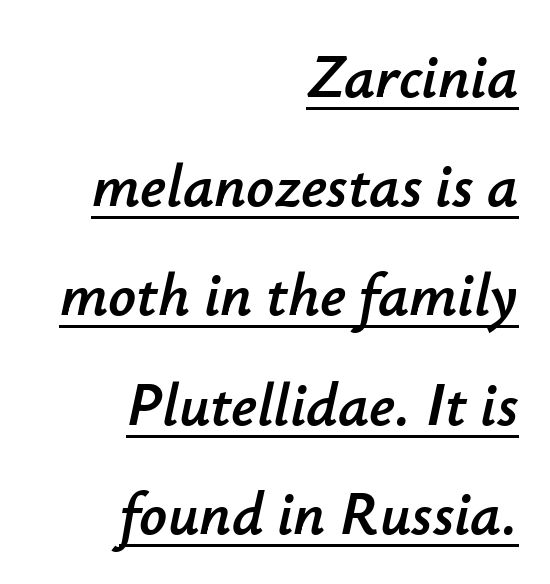
{"italic": "yes", "lean": "right", "slant_degrees": 12, "width": "normal", "stroke_contrast": "low", "x_height": "small", "monospaced": "no", "underline": "yes", "align": "right", "line_spacing_ratio": 1.79, "letter_spacing": "normal", "letter_spacing_em": 0.0, "glyph_px": 61}
